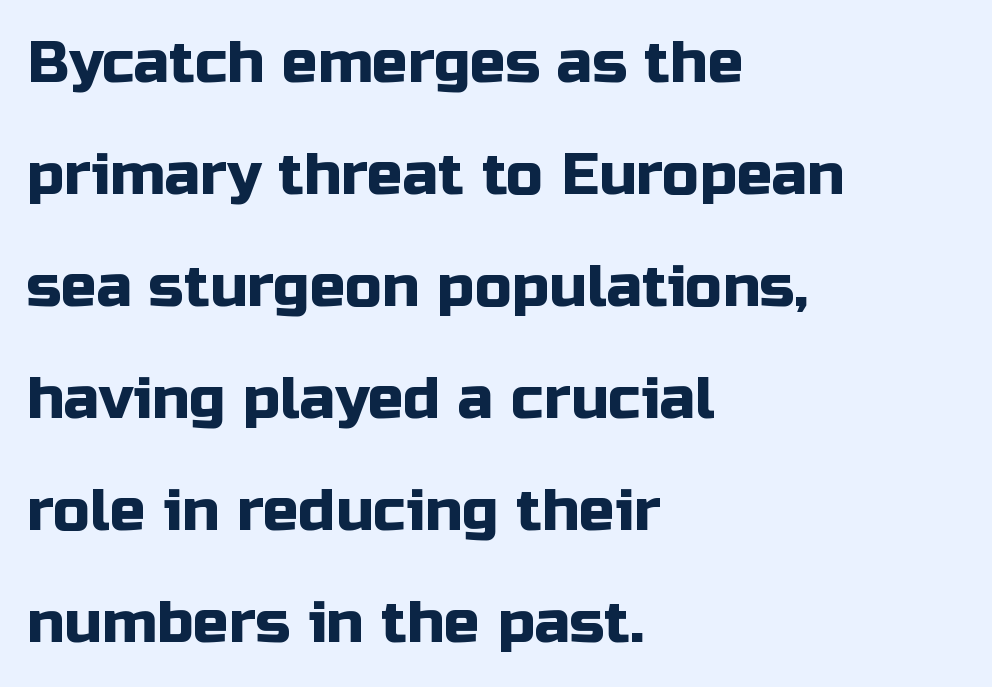
Q: Is the text italic (slanted)? A: No, it is upright.
Q: Is the typeface a serif or a sans-serif typeface? A: Sans-serif.
Q: Is the text underlined? A: No.
Q: How is the paragraph aligned? A: Left-aligned.
Q: Is the spacing between letters normal or unusually wide? A: Normal.
Q: Is the spacing between lines tight, normal or loose? A: Loose.
Q: Width (condensed, normal, or wide)? A: Normal.
Q: Stroke contrast? A: Low.
Q: x-height? A: Medium.
Q: Monospaced? A: No.
